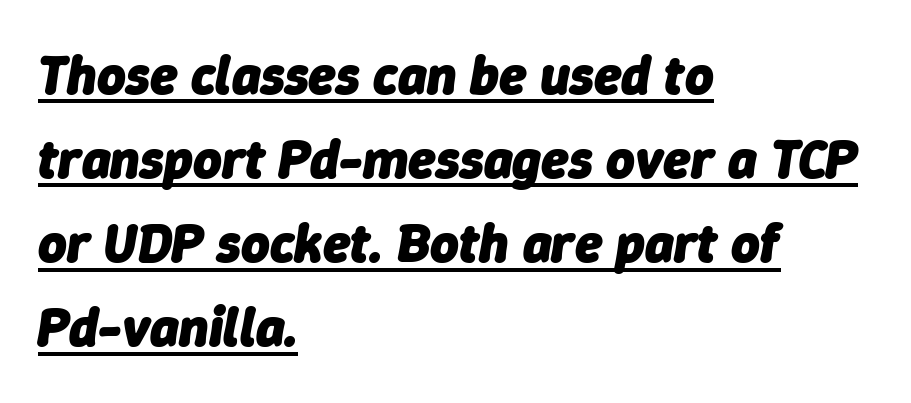
Its strokes are broad and dark, the hallmark of bold type. Between one letter and the next there's only the usual sliver of space. Do the characters align in a grid? No, the font is proportional. Line beginnings align vertically; line endings do not. Honestly, the row spacing looks completely unremarkable.
